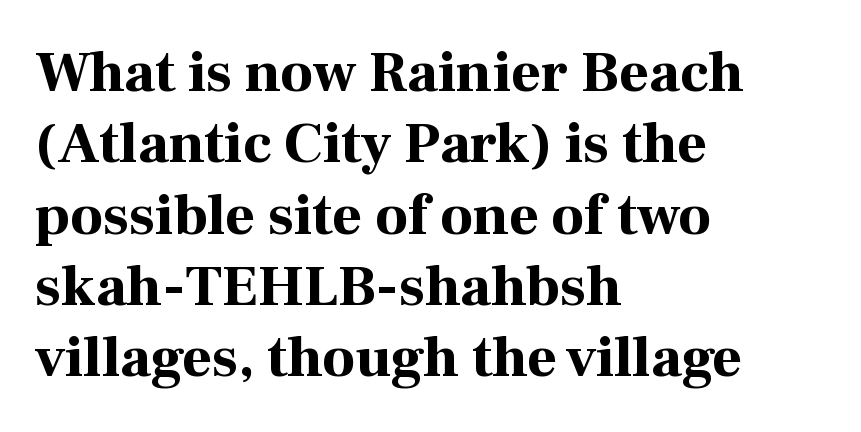
The image shows 58 px bold serif type, upright; set left-aligned, line spacing 1.23x, normal letter spacing, not underlined; high stroke contrast and a medium x-height.
